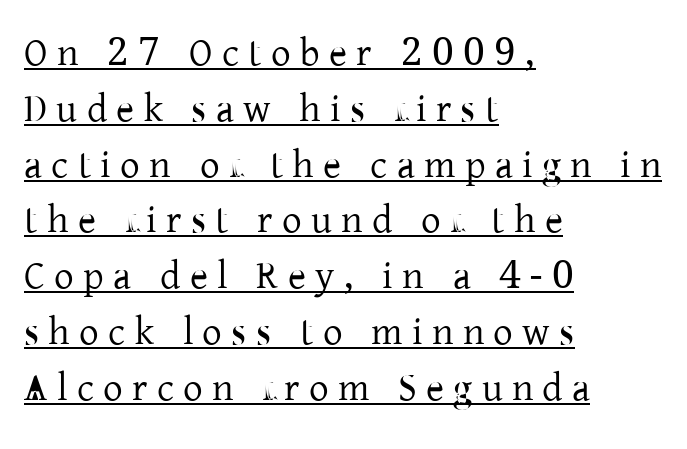
Q: Is the text bold? A: No.
Q: Is the text italic (slanted)? A: No, it is upright.
Q: Is the typeface a serif or a sans-serif typeface? A: Serif.
Q: Is the text underlined? A: Yes.
Q: How is the paragraph aligned? A: Left-aligned.
Q: Is the spacing between letters normal or unusually wide? A: Unusually wide.
Q: Is the spacing between lines tight, normal or loose? A: Normal.
Q: Width (condensed, normal, or wide)? A: Normal.
Q: Stroke contrast? A: Low.
Q: x-height? A: Medium.
Q: Monospaced? A: No.
